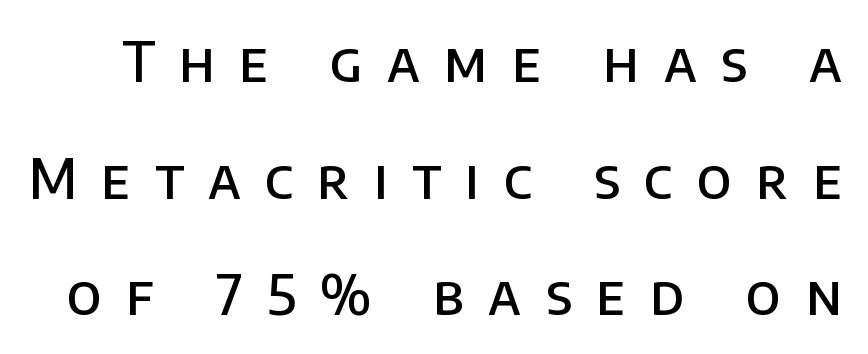
{"serif": "no", "italic": "no", "bold": "semi", "weight": "semibold", "width": "normal", "stroke_contrast": "low", "x_height": "large", "monospaced": "no", "underline": "no", "line_spacing": "loose", "line_spacing_ratio": 2.16, "letter_spacing": "wide", "letter_spacing_em": 0.45, "glyph_px": 54}
